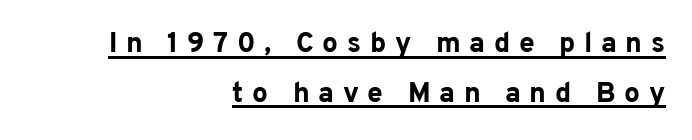
The image shows 28 px bold sans-serif type, upright; set right-aligned, line spacing 1.77x, unusually wide letter spacing (+0.31 em), underlined; low stroke contrast and a medium x-height.
